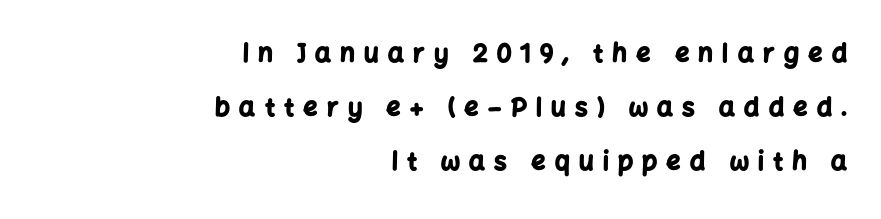
The leading is generous, giving the passage an open texture. Teacher's note: observe the even right margin — that is flush-right alignment. A roman cut, with each character standing at attention. The string is rendered with underlining switched off. How are the letters spaced? Widely, with obvious added tracking.
